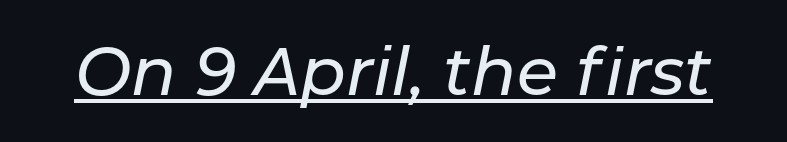
The image shows 67 px text type, italic (leaning right); set normal letter spacing, underlined; low stroke contrast and a medium x-height.
